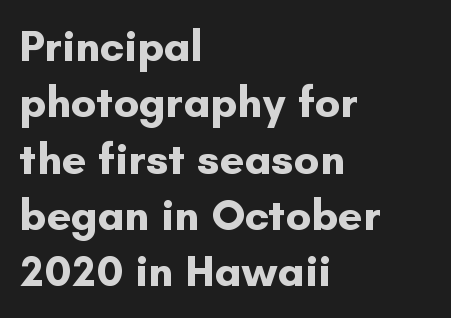
Q: Is the text bold? A: Yes.
Q: Is the text italic (slanted)? A: No, it is upright.
Q: Is the typeface a serif or a sans-serif typeface? A: Sans-serif.
Q: Is the text underlined? A: No.
Q: How is the paragraph aligned? A: Left-aligned.
Q: Is the spacing between letters normal or unusually wide? A: Normal.
Q: Is the spacing between lines tight, normal or loose? A: Normal.
Q: Width (condensed, normal, or wide)? A: Normal.
Q: Stroke contrast? A: Low.
Q: x-height? A: Small.
Q: Monospaced? A: No.
